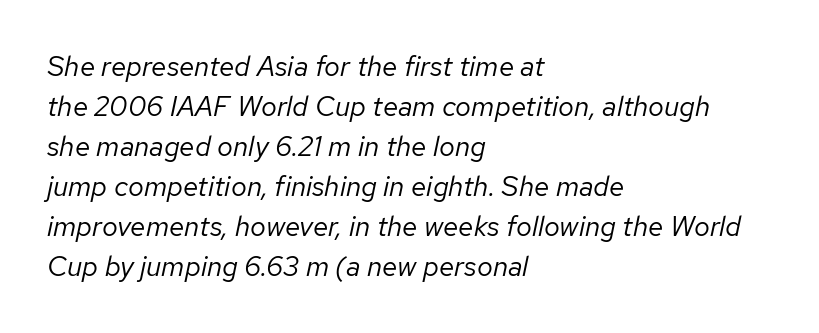
The image shows 28 px regular-weight type, italic (leaning right); set left-aligned, normal line spacing (1.43x), normal letter spacing, not underlined; low stroke contrast and a medium x-height.
